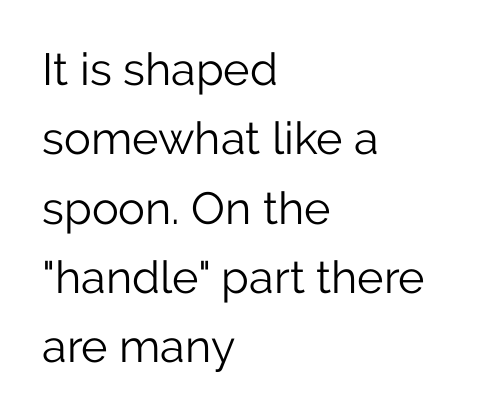
Q: Is the text bold? A: No.
Q: Is the text italic (slanted)? A: No, it is upright.
Q: Is the typeface a serif or a sans-serif typeface? A: Sans-serif.
Q: Is the text underlined? A: No.
Q: How is the paragraph aligned? A: Left-aligned.
Q: Is the spacing between letters normal or unusually wide? A: Normal.
Q: Is the spacing between lines tight, normal or loose? A: Normal.
Q: Width (condensed, normal, or wide)? A: Normal.
Q: Stroke contrast? A: Low.
Q: x-height? A: Medium.
Q: Monospaced? A: No.
